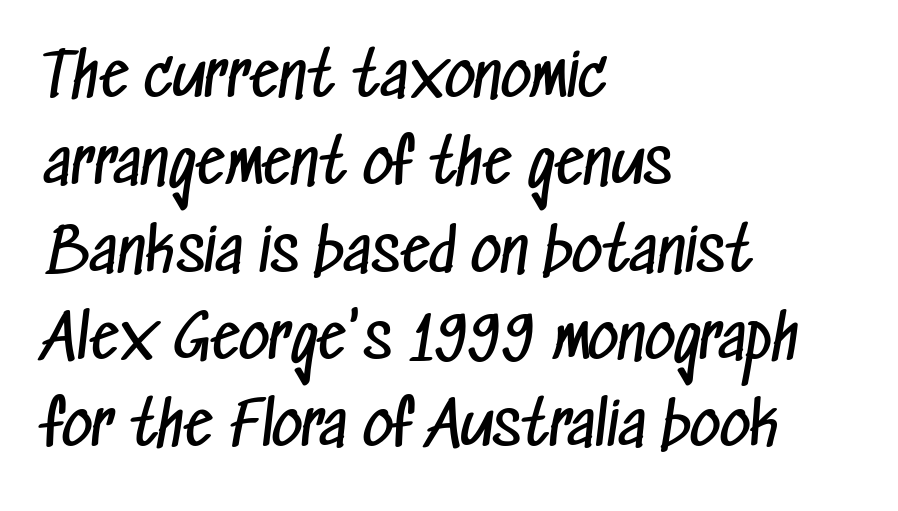
Q: Is the text bold? A: No.
Q: Is the typeface a serif or a sans-serif typeface? A: Sans-serif.
Q: Is the text underlined? A: No.
Q: How is the paragraph aligned? A: Left-aligned.
Q: Is the spacing between letters normal or unusually wide? A: Normal.
Q: Is the spacing between lines tight, normal or loose? A: Normal.
Q: Width (condensed, normal, or wide)? A: Condensed.
Q: Stroke contrast? A: Low.
Q: x-height? A: Medium.
Q: Monospaced? A: No.
